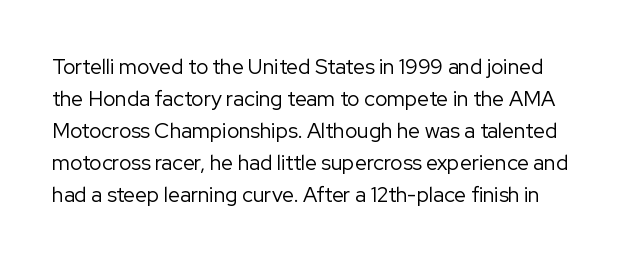
Q: Is the text bold? A: No.
Q: Is the text italic (slanted)? A: No, it is upright.
Q: Is the text underlined? A: No.
Q: Is the spacing between letters normal or unusually wide? A: Normal.
Q: Is the spacing between lines tight, normal or loose? A: Normal.
